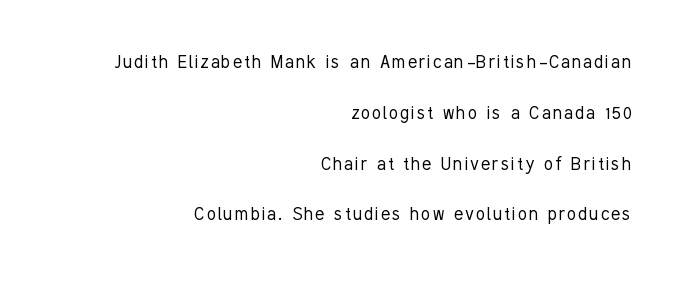
The passage shown is not underscored anywhere. Vertical strokes here are truly vertical. The face looks like a standard text weight, possibly lighter. Line ends are locked; line starts wander. Is there much room between lines? Yes — plenty of vertical air separates them.
